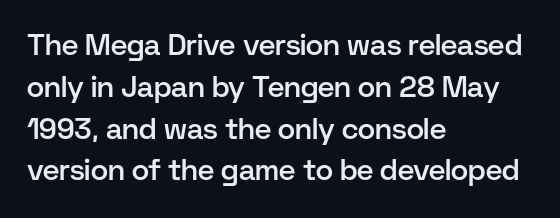
The image shows 29 px semibold sans-serif type, upright; set left-aligned, normal line spacing (1.44x), normal letter spacing, not underlined; low stroke contrast and a medium x-height.
